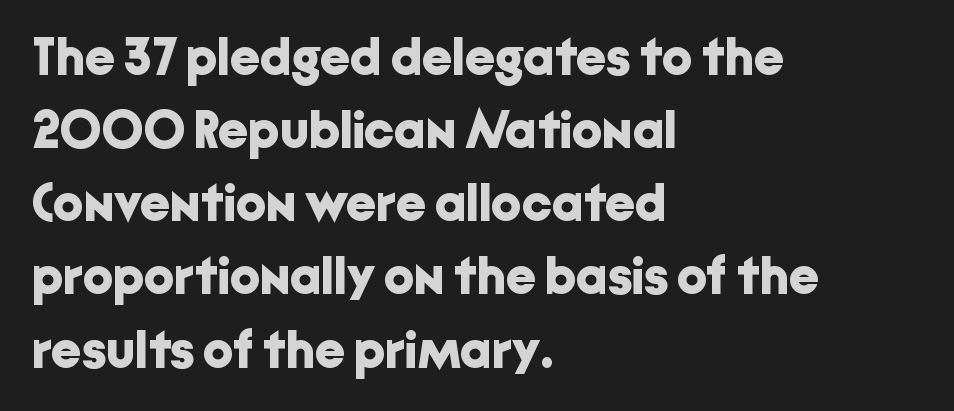
{"serif": "no", "italic": "no", "bold": "yes", "weight": "bold", "width": "normal", "stroke_contrast": "low", "x_height": "medium", "monospaced": "no", "underline": "no", "align": "left", "line_spacing": "normal", "line_spacing_ratio": 1.38, "letter_spacing": "normal", "letter_spacing_em": 0.0, "glyph_px": 53}
